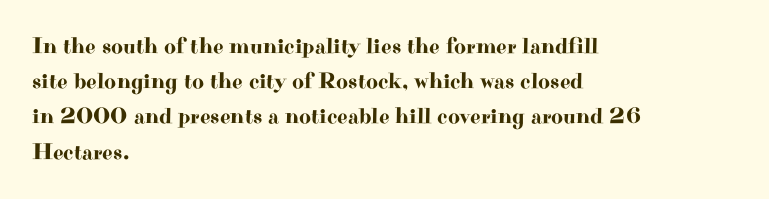
The image shows 23 px text type, upright; set left-aligned, normal line spacing (1.53x), normal letter spacing, not underlined.
